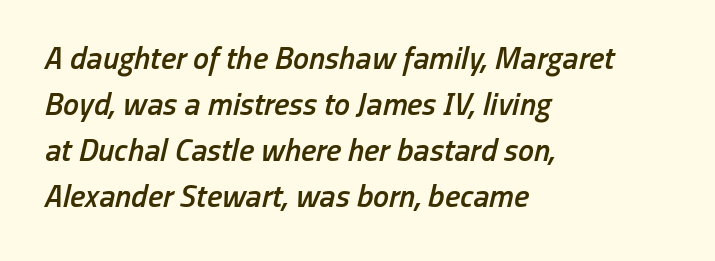
{"italic": "yes", "lean": "right", "slant_degrees": 13, "bold": "semi", "weight": "semibold", "width": "condensed", "stroke_contrast": "low", "x_height": "medium", "monospaced": "no", "underline": "no", "align": "left", "line_spacing": "normal", "line_spacing_ratio": 1.44, "letter_spacing": "normal", "letter_spacing_em": 0.0, "glyph_px": 32}
